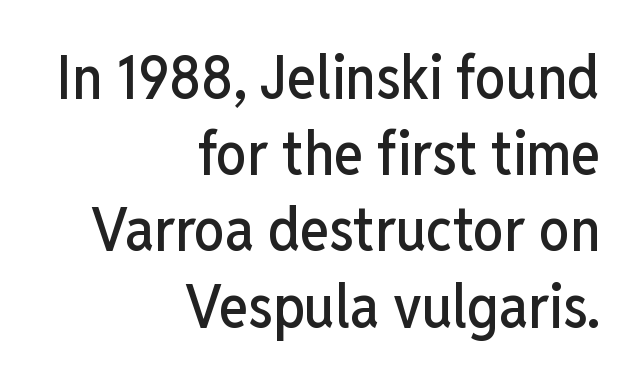
The image shows 61 px condensed sans-serif type, upright; set right-aligned, normal line spacing (1.25x), normal letter spacing, not underlined; low stroke contrast and a medium x-height.
